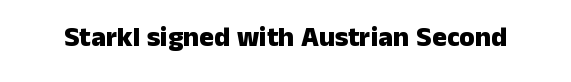
{"serif": "no", "italic": "no", "bold": "yes", "weight": "heavy", "width": "normal", "stroke_contrast": "low", "x_height": "medium", "monospaced": "no", "underline": "no", "letter_spacing": "normal", "letter_spacing_em": 0.0, "glyph_px": 28}
